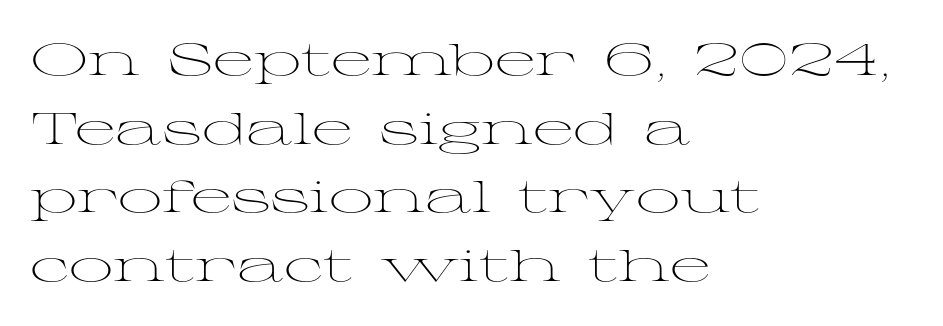
{"serif": "yes", "italic": "no", "bold": "no", "weight": "light", "width": "wide", "stroke_contrast": "medium", "x_height": "medium", "monospaced": "no", "underline": "no", "align": "left", "line_spacing": "normal", "line_spacing_ratio": 1.56, "letter_spacing": "normal", "letter_spacing_em": 0.0, "glyph_px": 44}
